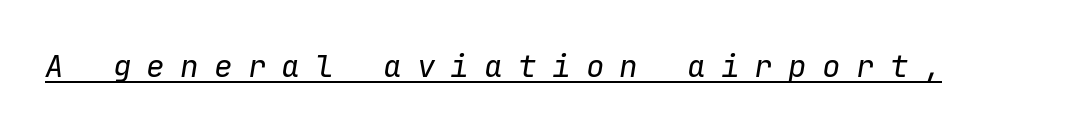
Q: Is the text bold? A: No.
Q: Is the text italic (slanted)? A: Yes, it leans right by about 9 degrees.
Q: Is the text underlined? A: Yes.
Q: Is the spacing between letters normal or unusually wide? A: Unusually wide.
Q: Width (condensed, normal, or wide)? A: Normal.
Q: Stroke contrast? A: Low.
Q: x-height? A: Medium.
Q: Monospaced? A: Yes.
